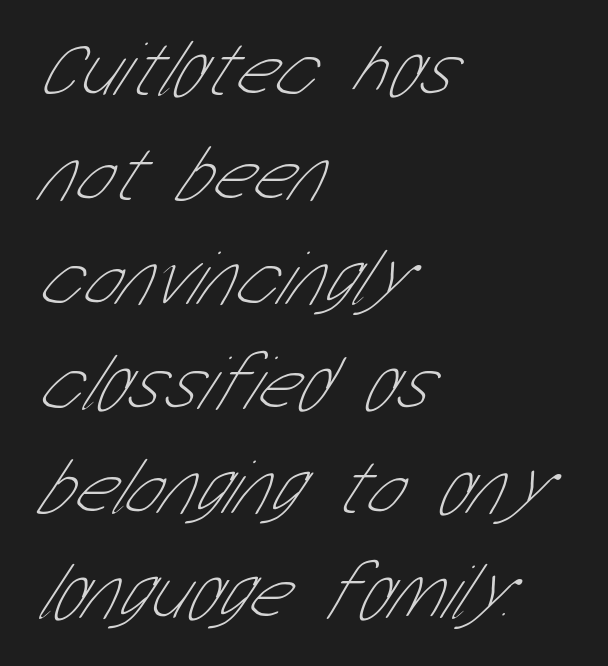
{"serif": "no", "bold": "no", "weight": "thin", "width": "condensed", "stroke_contrast": "low", "x_height": "medium", "monospaced": "no", "underline": "no", "align": "left", "line_spacing": "normal", "line_spacing_ratio": 1.34, "letter_spacing": "normal", "letter_spacing_em": 0.0, "glyph_px": 78}
